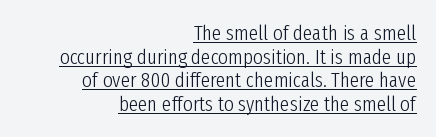
The image shows 21 px text type, upright; set right-aligned, tight line spacing (1.12x), normal letter spacing, underlined.
